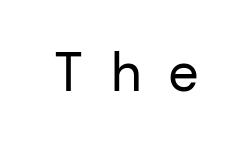
Summary of weight: not heavy and not bold. Descender tails drop into unmarked territory. The letters stand upright; this is a roman face. Tracking here is generous; glyphs stand well apart from one another. A sans-serif font was chosen for this passage.
